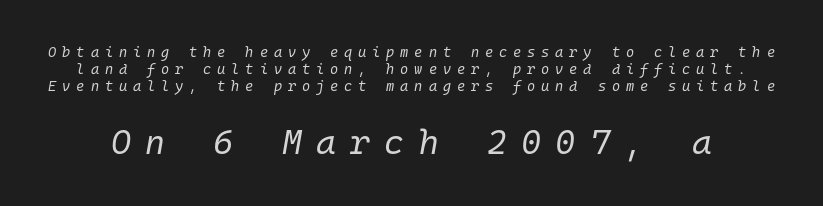
Stems here are at most as thick as an everyday book face. Scale increases going downward across the two blocks. The glyphs are unaccompanied by any horizontal stroke below them. Think of a typewriter: that constant character pitch is what you see here. The rendering applies a slant to the glyphs. These lines have a slow, spaced-out rhythm from letter to letter.
